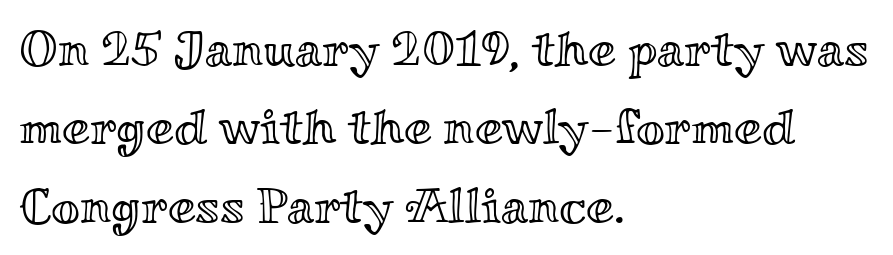
Q: Is the text italic (slanted)? A: No, it is upright.
Q: Is the text underlined? A: No.
Q: How is the paragraph aligned? A: Left-aligned.
Q: Is the spacing between letters normal or unusually wide? A: Normal.
Q: Is the spacing between lines tight, normal or loose? A: Normal.
Q: Width (condensed, normal, or wide)? A: Wide.
Q: x-height? A: Small.
Q: Monospaced? A: No.
